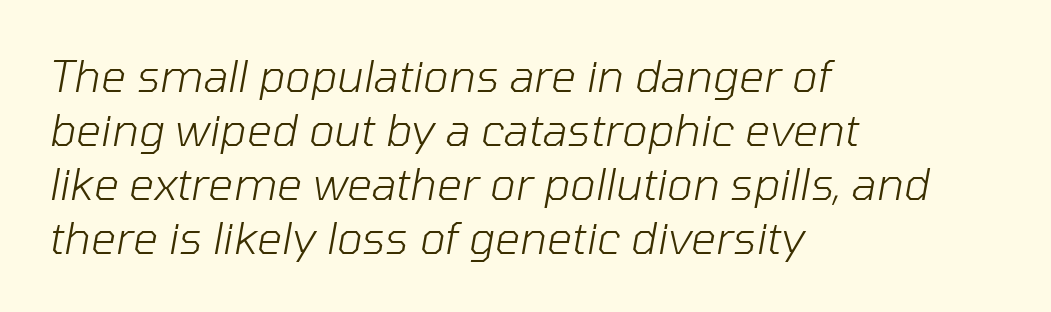
The image shows 44 px light type, italic (leaning right); set left-aligned, line spacing 1.23x, normal letter spacing, not underlined; low stroke contrast and a medium x-height.
